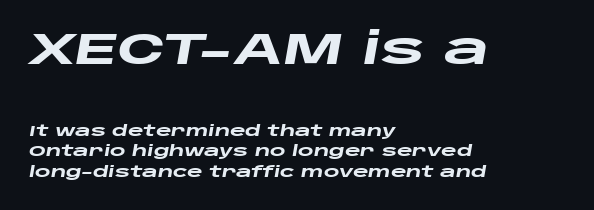
A typesetter would mark this as italic. Each new line begins a customary step beneath the previous one. Weight check: bold — yes, fully. Think of a printed novel: that variable character pitch is what you see here.
